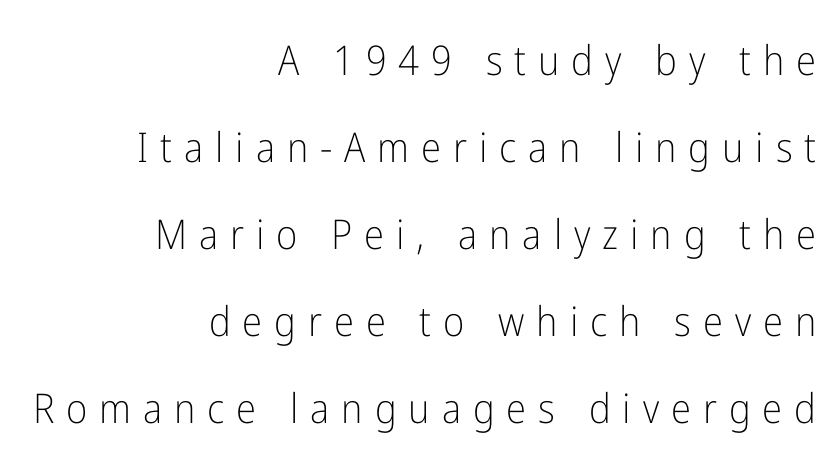
{"serif": "no", "italic": "no", "bold": "no", "weight": "light", "width": "condensed", "stroke_contrast": "low", "x_height": "medium", "monospaced": "no", "underline": "no", "align": "right", "line_spacing": "loose", "line_spacing_ratio": 2.12, "letter_spacing": "wide", "letter_spacing_em": 0.29, "glyph_px": 41}
